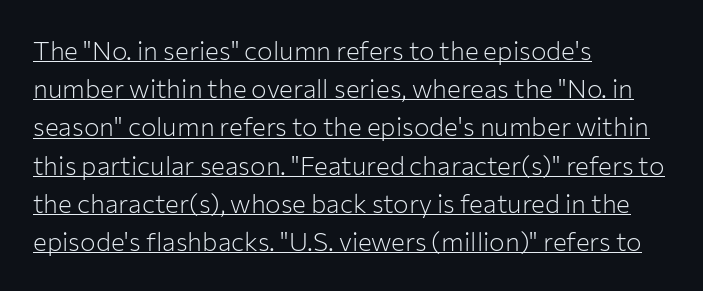
The image shows 26 px text type, upright; set left-aligned, normal line spacing (1.47x), normal letter spacing, underlined.
